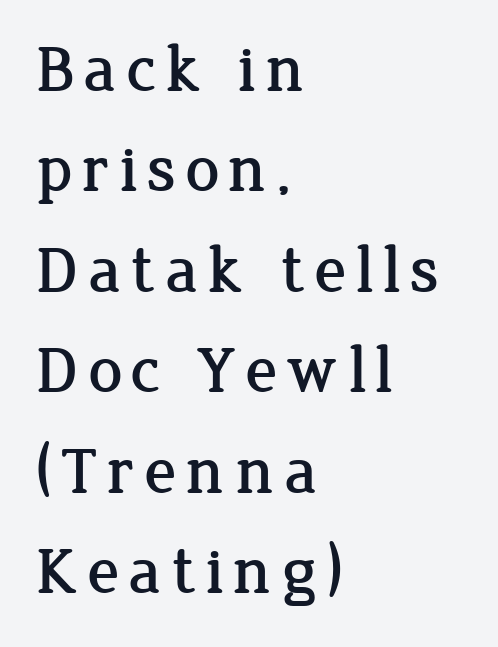
{"serif": "yes", "italic": "no", "width": "normal", "stroke_contrast": "low", "x_height": "medium", "monospaced": "no", "underline": "no", "align": "left", "line_spacing": "normal", "line_spacing_ratio": 1.5, "glyph_px": 67}
